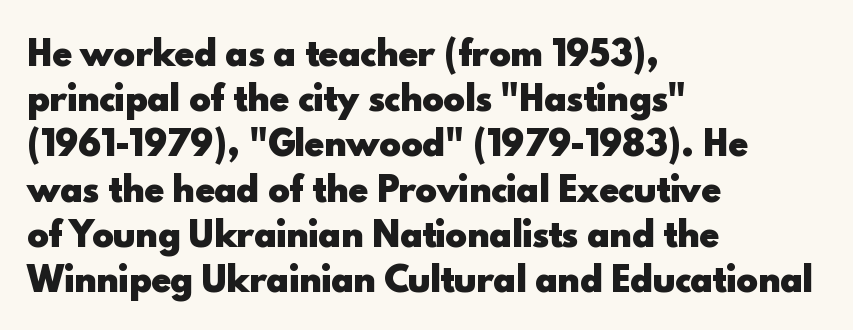
Summary of vertical rhythm: regular, with standard interline spacing. Posture: vertical. The baseline area is clear. Notice how thick the strokes are: this is what a full bold looks like.
